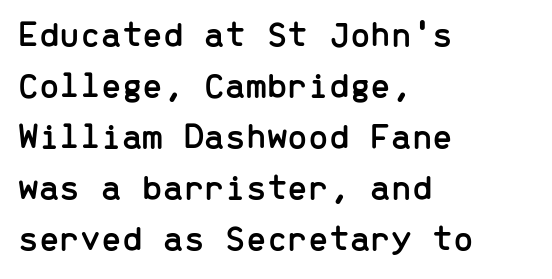
The image shows 37 px sans-serif type, upright, monospaced; set left-aligned, normal line spacing (1.38x), normal letter spacing, not underlined; low stroke contrast and a medium x-height.
